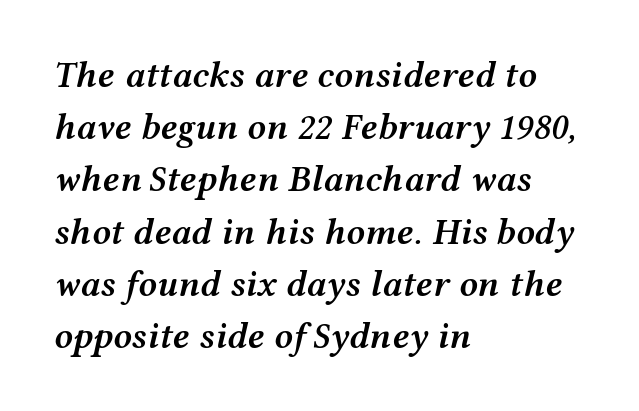
Q: Is the text bold? A: Semi-bold.
Q: Is the text italic (slanted)? A: Yes, it leans right by about 12 degrees.
Q: Is the text underlined? A: No.
Q: How is the paragraph aligned? A: Left-aligned.
Q: Is the spacing between letters normal or unusually wide? A: Normal.
Q: Is the spacing between lines tight, normal or loose? A: Normal.
Q: Width (condensed, normal, or wide)? A: Wide.
Q: Stroke contrast? A: Medium.
Q: x-height? A: Medium.
Q: Monospaced? A: No.
